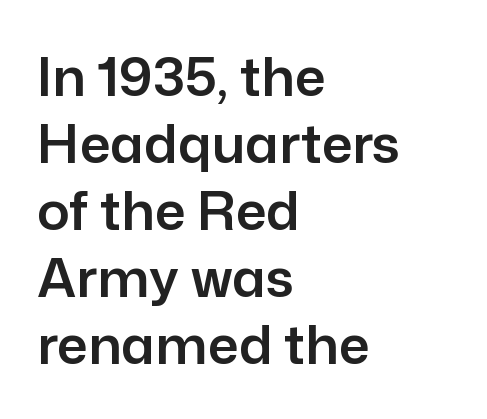
The image shows 54 px sans-serif type, upright; set left-aligned, line spacing 1.24x, normal letter spacing, not underlined; low stroke contrast and a medium x-height.
